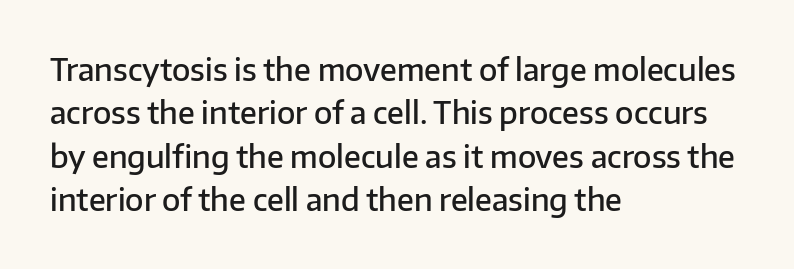
Words float on clear page, feet unadorned. The ragged edge is on the right, which tells us the setting is flush left. The glyphs have the mass of a demibold cut, below bold. The space between consecutive lines is moderate. You could not count columns in this text — the font is proportionally spaced. A sans-serif font was chosen for this passage.
